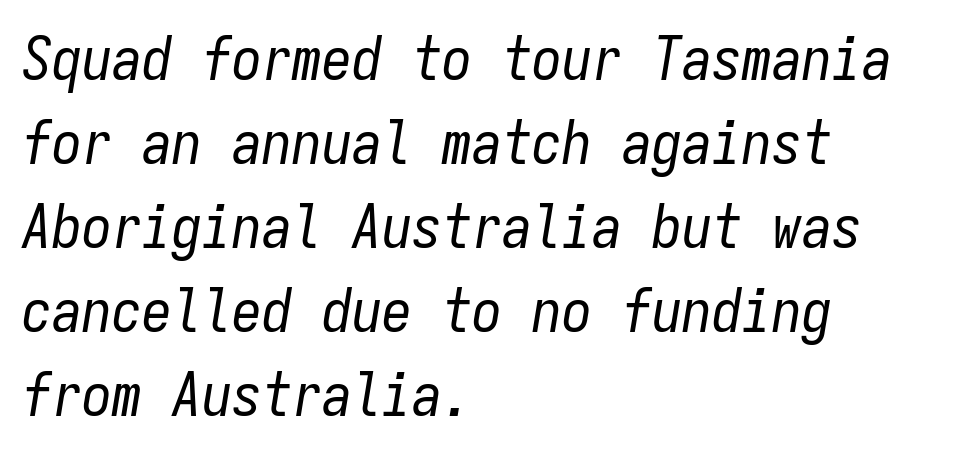
Q: Is the text bold? A: No.
Q: Is the text italic (slanted)? A: Yes, it leans right by about 9 degrees.
Q: Is the text underlined? A: No.
Q: How is the paragraph aligned? A: Left-aligned.
Q: Is the spacing between letters normal or unusually wide? A: Normal.
Q: Is the spacing between lines tight, normal or loose? A: Normal.
Q: Width (condensed, normal, or wide)? A: Condensed.
Q: Stroke contrast? A: Low.
Q: x-height? A: Medium.
Q: Monospaced? A: Yes.
